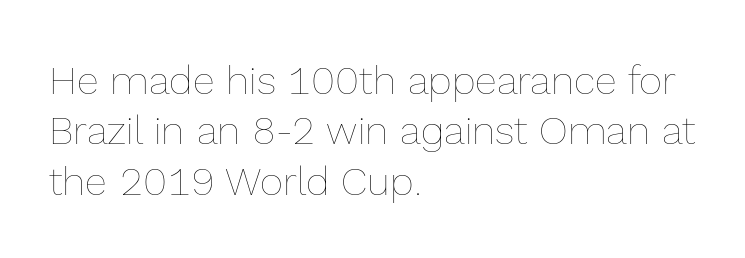
Beneath every word, the page is bare. You can tell it's not italic because the verticals are truly vertical. The rows are spaced the way most documents space them. Teacher's note: observe the even left margin — that is flush-left alignment. Summary of weight: not heavy and not bold. Spacing verdict: proportional, widths tailored to each character.
